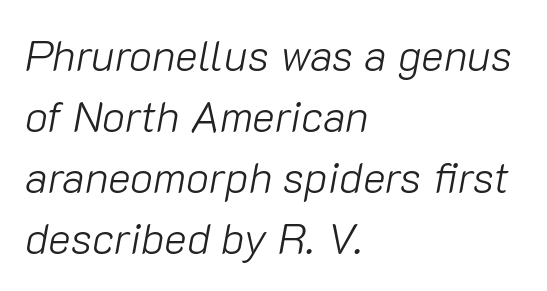
Observe the ordinary spacing: letters are neighbours, not strangers. The space directly below the letters is spotless. Nothing heavy about these letters — not bold at all. One-word summary of the alignment: left. Normally led — the rows are evenly, conventionally spaced.
